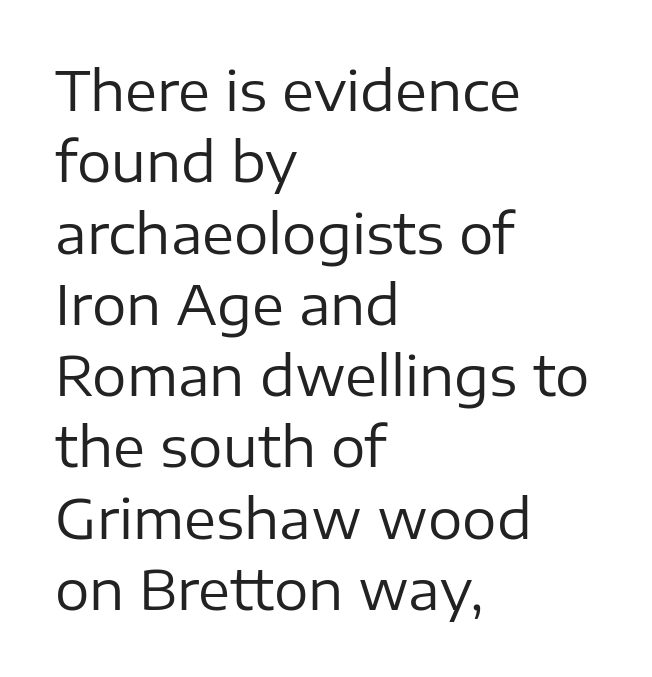
{"serif": "no", "italic": "no", "bold": "no", "weight": "regular", "width": "normal", "stroke_contrast": "low", "x_height": "medium", "monospaced": "no", "underline": "no", "align": "left", "line_spacing": "normal", "line_spacing_ratio": 1.32, "letter_spacing": "normal", "letter_spacing_em": 0.0, "glyph_px": 54}
